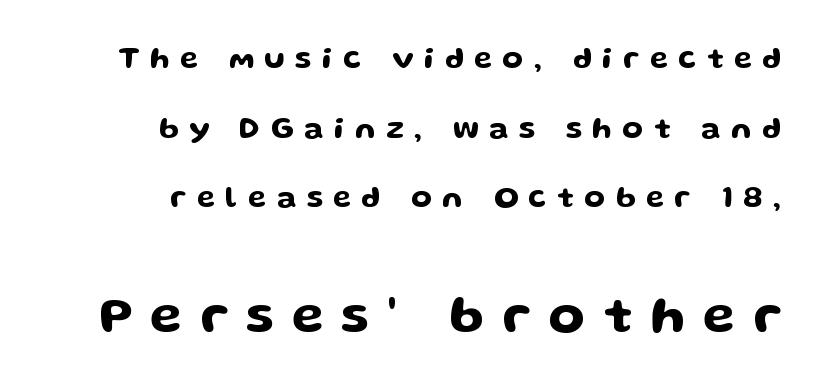
Q: Is the text italic (slanted)? A: No, it is upright.
Q: Is the typeface a serif or a sans-serif typeface? A: Sans-serif.
Q: Is the text underlined? A: No.
Q: How is the paragraph aligned? A: Right-aligned.
Q: Is the spacing between letters normal or unusually wide? A: Unusually wide.
Q: Is the spacing between lines tight, normal or loose? A: Loose.
Q: Which block of text is set in a larger size, the first (top) or the second (bottom)? A: The second (bottom) one.
Q: Width (condensed, normal, or wide)? A: Wide.
Q: Stroke contrast? A: Low.
Q: x-height? A: Medium.
Q: Monospaced? A: No.
